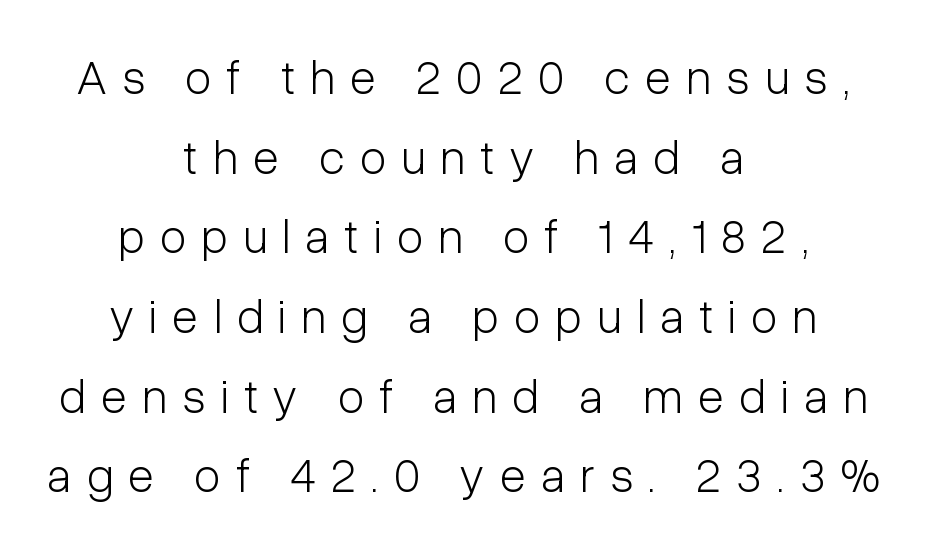
Q: Is the text bold? A: No.
Q: Is the text italic (slanted)? A: No, it is upright.
Q: Is the typeface a serif or a sans-serif typeface? A: Sans-serif.
Q: Is the text underlined? A: No.
Q: How is the paragraph aligned? A: Centered.
Q: Is the spacing between letters normal or unusually wide? A: Unusually wide.
Q: Is the spacing between lines tight, normal or loose? A: Normal.
Q: Width (condensed, normal, or wide)? A: Condensed.
Q: Stroke contrast? A: Low.
Q: x-height? A: Medium.
Q: Monospaced? A: No.
